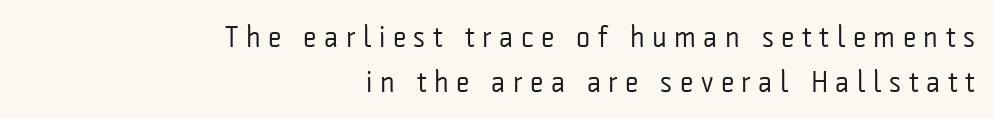
{"serif": "no", "italic": "no", "bold": "no", "weight": "regular", "width": "condensed", "stroke_contrast": "low", "x_height": "medium", "monospaced": "no", "underline": "no", "align": "right", "line_spacing": "normal", "line_spacing_ratio": 1.49, "letter_spacing": "wide", "letter_spacing_em": 0.25, "glyph_px": 30}
